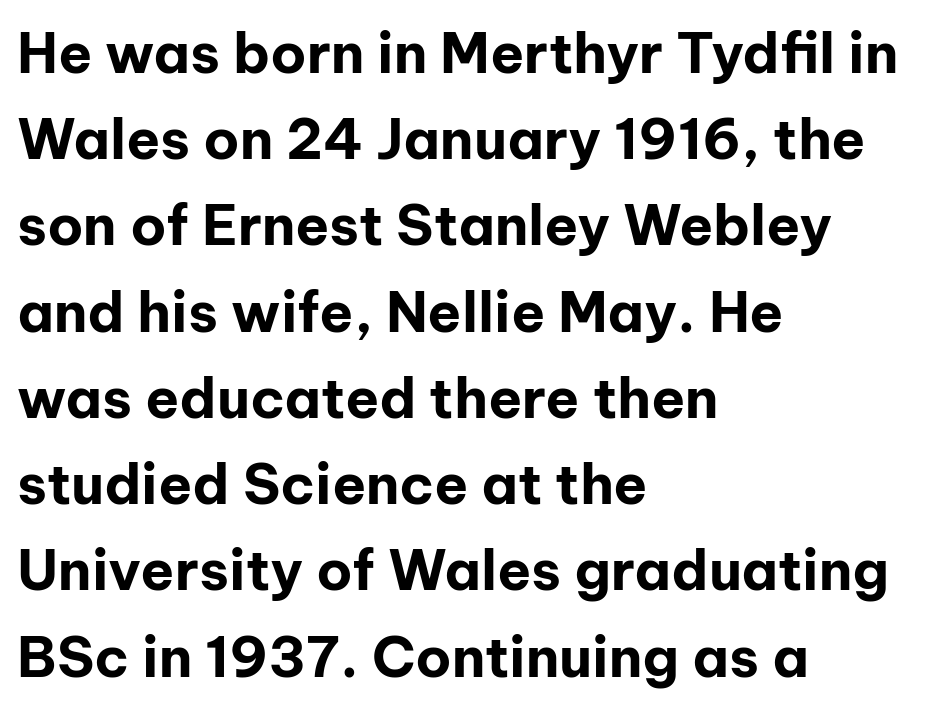
The image shows 56 px bold sans-serif type, upright; set left-aligned, normal line spacing (1.54x), normal letter spacing, not underlined; low stroke contrast and a medium x-height.
